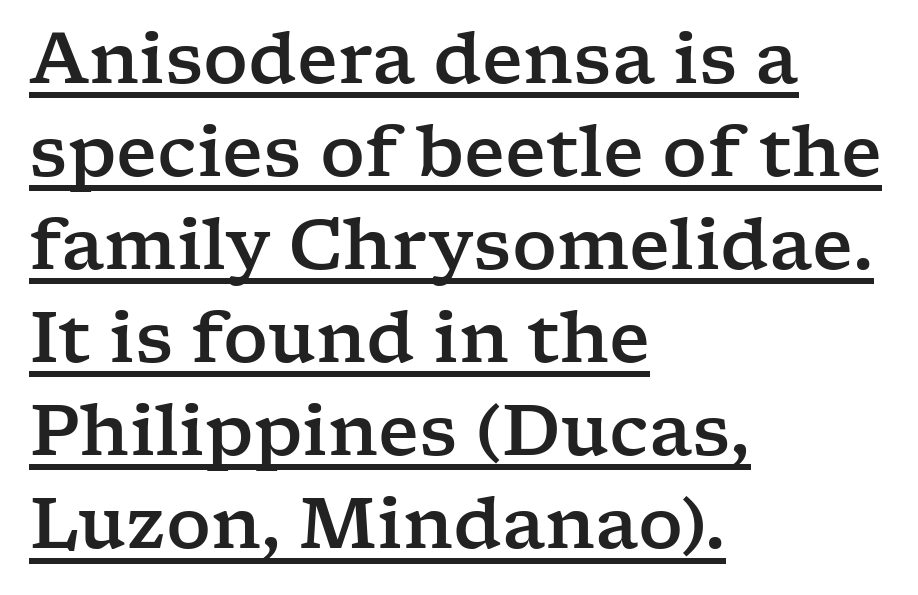
The image shows 70 px wide serif type, upright; set left-aligned, normal line spacing (1.33x), normal letter spacing, underlined; low stroke contrast and a medium x-height.
